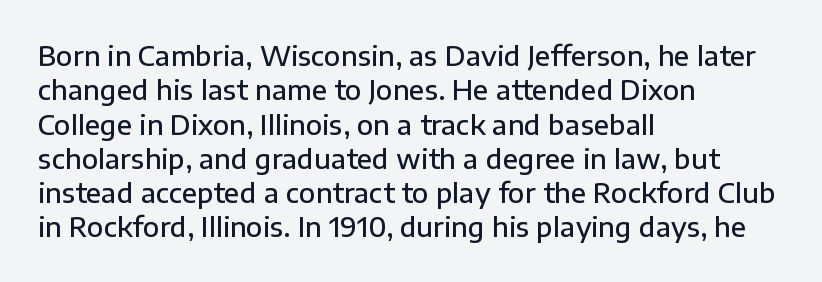
Left-aligned paragraph, ragged on the right. Nope, not italic — everything's standing straight. Strokes here are thickened, but only to semibold level. The leading is moderate, giving the passage an even texture.
